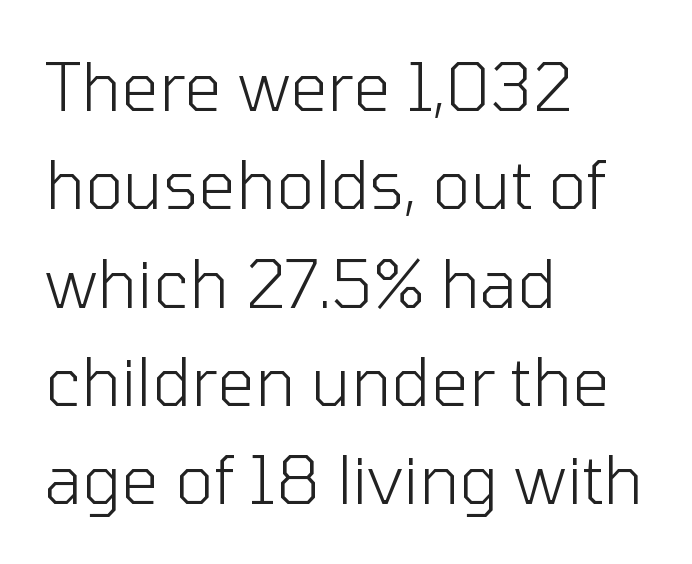
{"serif": "no", "italic": "no", "bold": "no", "weight": "light", "width": "normal", "stroke_contrast": "low", "x_height": "medium", "monospaced": "no", "underline": "no", "align": "left", "line_spacing": "normal", "line_spacing_ratio": 1.49, "letter_spacing": "normal", "letter_spacing_em": 0.0, "glyph_px": 66}
